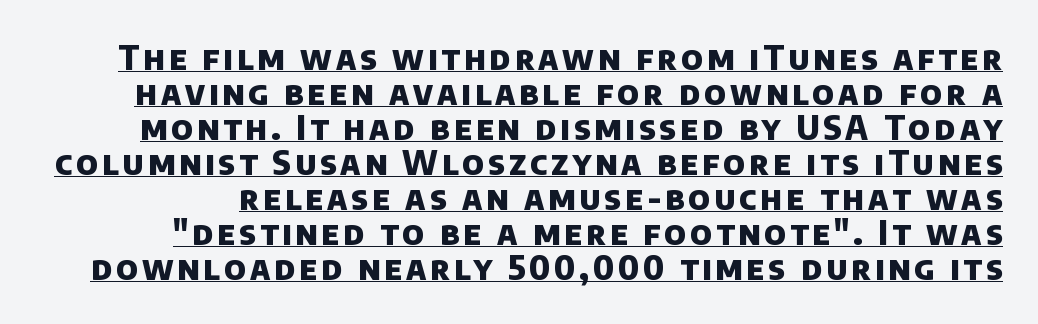
Q: Is the text bold? A: Yes.
Q: Is the typeface a serif or a sans-serif typeface? A: Sans-serif.
Q: Is the text underlined? A: Yes.
Q: Is the spacing between lines tight, normal or loose? A: Tight.
Q: Width (condensed, normal, or wide)? A: Normal.
Q: Stroke contrast? A: Low.
Q: x-height? A: Large.
Q: Monospaced? A: No.
